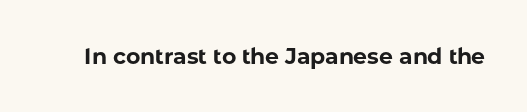
Q: Is the text bold? A: Yes.
Q: Is the text italic (slanted)? A: No, it is upright.
Q: Is the text underlined? A: No.
Q: Is the spacing between letters normal or unusually wide? A: Normal.
